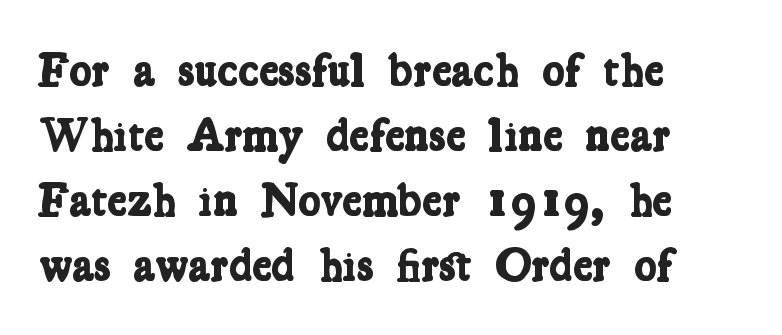
Q: Is the text bold? A: Yes.
Q: Is the typeface a serif or a sans-serif typeface? A: Serif.
Q: Is the text underlined? A: No.
Q: How is the paragraph aligned? A: Left-aligned.
Q: Is the spacing between letters normal or unusually wide? A: Normal.
Q: Is the spacing between lines tight, normal or loose? A: Normal.
Q: Width (condensed, normal, or wide)? A: Condensed.
Q: Stroke contrast? A: Low.
Q: x-height? A: Medium.
Q: Monospaced? A: No.
